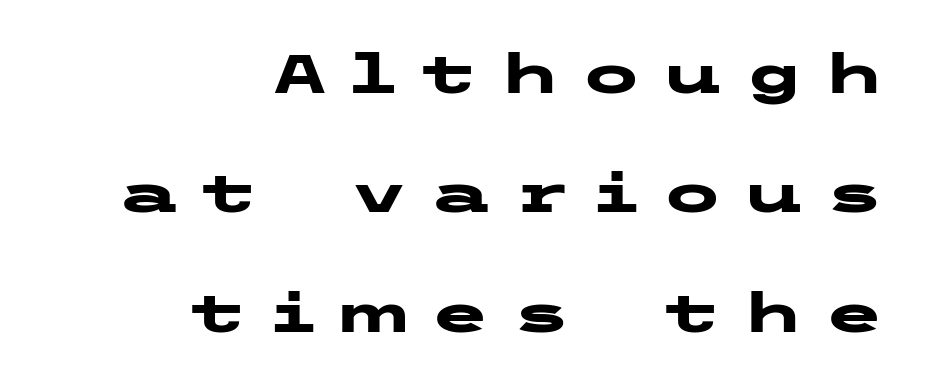
Q: Is the text bold? A: Yes.
Q: Is the text italic (slanted)? A: No, it is upright.
Q: Is the typeface a serif or a sans-serif typeface? A: Sans-serif.
Q: Is the text underlined? A: No.
Q: How is the paragraph aligned? A: Right-aligned.
Q: Is the spacing between letters normal or unusually wide? A: Unusually wide.
Q: Is the spacing between lines tight, normal or loose? A: Loose.
Q: Width (condensed, normal, or wide)? A: Wide.
Q: Stroke contrast? A: Low.
Q: x-height? A: Medium.
